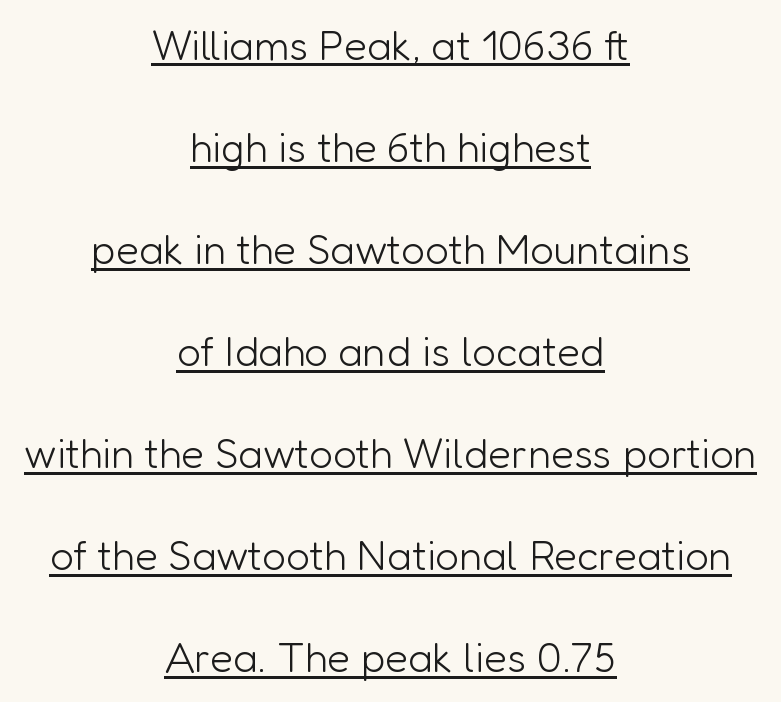
The letters stand straight up with perfectly vertical stems. The text was rendered using a sans face with plain stroke endings. Spacing between characters is what you'd get straight out of the box. These characters rest on top of a visible drawn line.
